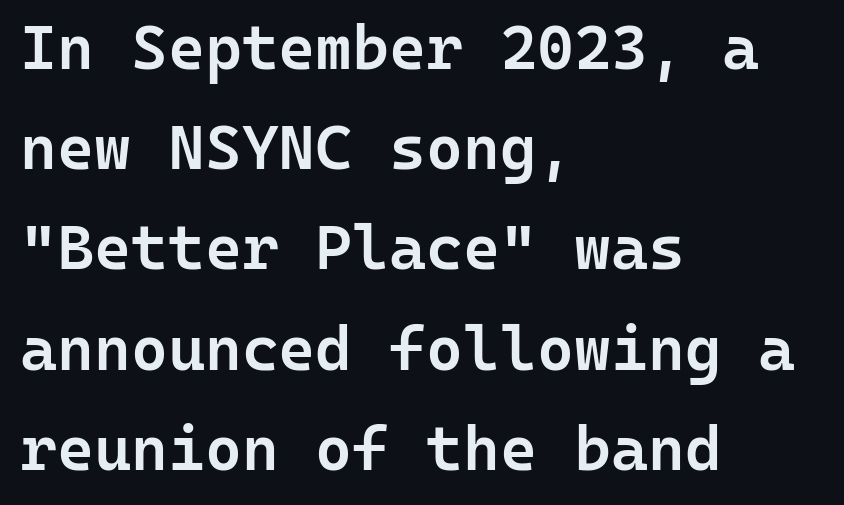
{"serif": "no", "italic": "no", "bold": "semi", "weight": "semibold", "width": "normal", "stroke_contrast": "low", "x_height": "medium", "monospaced": "yes", "underline": "no", "align": "left", "line_spacing": "normal", "line_spacing_ratio": 1.59, "letter_spacing": "normal", "letter_spacing_em": 0.0, "glyph_px": 63}
